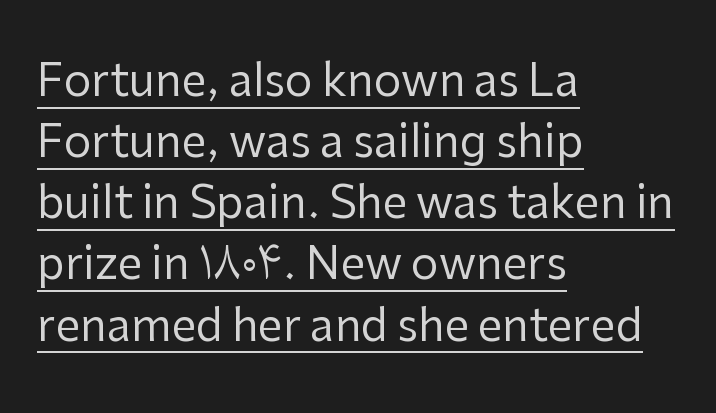
Q: Is the text bold? A: No.
Q: Is the text italic (slanted)? A: No, it is upright.
Q: Is the typeface a serif or a sans-serif typeface? A: Sans-serif.
Q: Is the text underlined? A: Yes.
Q: How is the paragraph aligned? A: Left-aligned.
Q: Is the spacing between letters normal or unusually wide? A: Normal.
Q: Is the spacing between lines tight, normal or loose? A: Normal.
Q: Width (condensed, normal, or wide)? A: Normal.
Q: Stroke contrast? A: Low.
Q: x-height? A: Medium.
Q: Monospaced? A: No.
